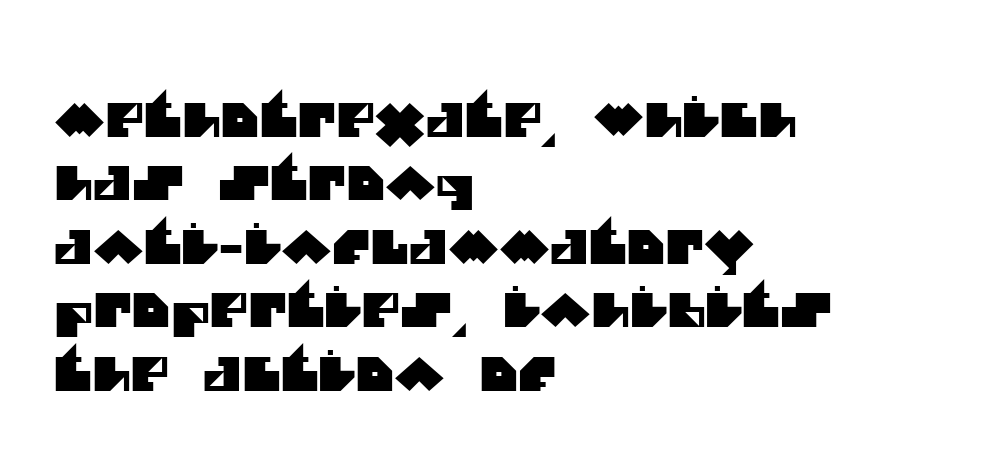
{"serif": "no", "width": "normal", "stroke_contrast": "medium", "x_height": "large", "monospaced": "no", "underline": "no", "align": "left", "line_spacing": "normal", "line_spacing_ratio": 1.35, "letter_spacing": "normal", "letter_spacing_em": 0.0, "glyph_px": 47}
